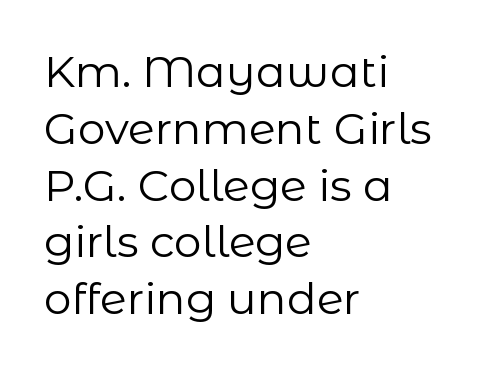
{"serif": "no", "italic": "no", "bold": "no", "weight": "regular", "width": "normal", "stroke_contrast": "low", "x_height": "medium", "monospaced": "no", "underline": "no", "align": "left", "line_spacing": "normal", "line_spacing_ratio": 1.29, "letter_spacing": "normal", "letter_spacing_em": 0.0, "glyph_px": 44}
